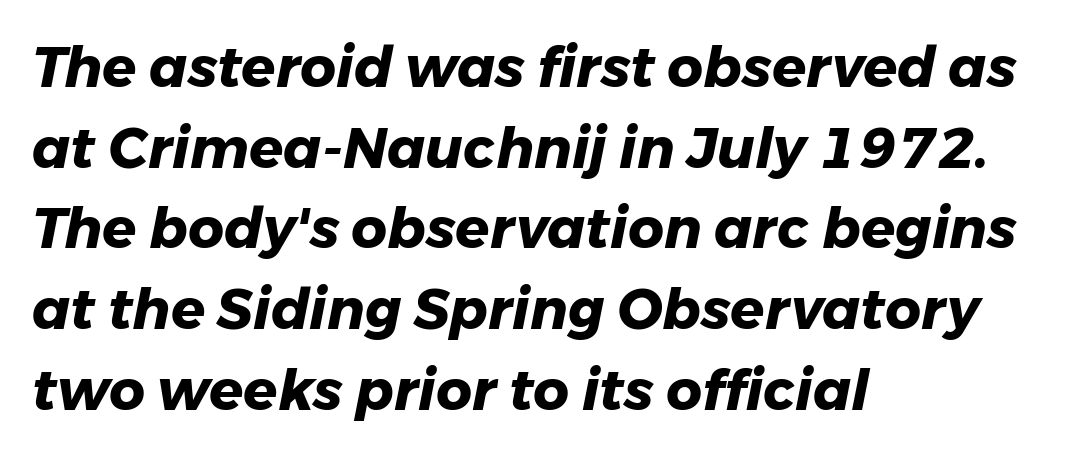
{"italic": "yes", "lean": "right", "slant_degrees": 11, "bold": "yes", "weight": "heavy", "width": "normal", "stroke_contrast": "low", "x_height": "medium", "monospaced": "no", "underline": "no", "align": "left", "line_spacing": "normal", "line_spacing_ratio": 1.44, "letter_spacing": "normal", "letter_spacing_em": 0.0, "glyph_px": 56}
